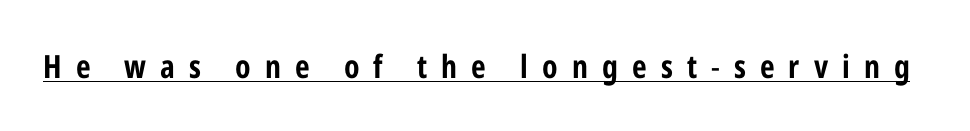
Proportional: the letters do not fall into vertical columns. Students, note that the glyphs here are deliberately spaced far apart. A baseline rule has been typeset under these characters. Italic: no, the glyphs are upright roman. Nope, no serifs anywhere on these letters.
